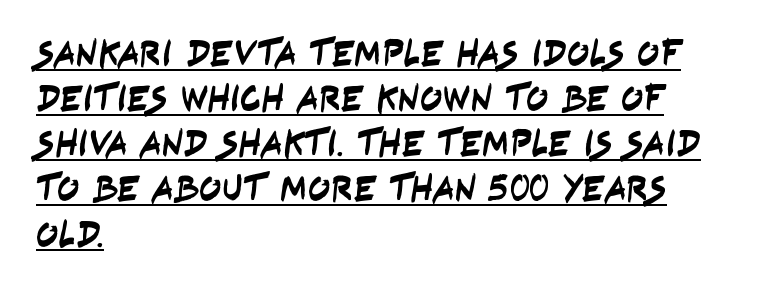
You could not count columns in this text — the font is proportionally spaced. The type family on display is of the sans-serif kind. This is underlined copy, the kind a proofreader might mark for attention. There is no visible air inserted between adjacent glyphs.
